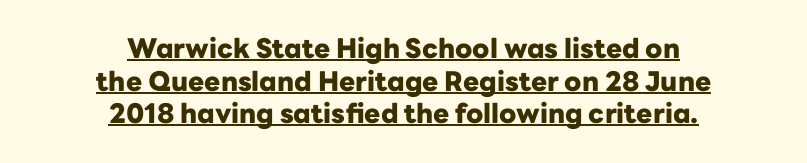
Q: Is the text bold? A: Yes.
Q: Is the text italic (slanted)? A: No, it is upright.
Q: Is the text underlined? A: Yes.
Q: How is the paragraph aligned? A: Centered.
Q: Is the spacing between letters normal or unusually wide? A: Normal.
